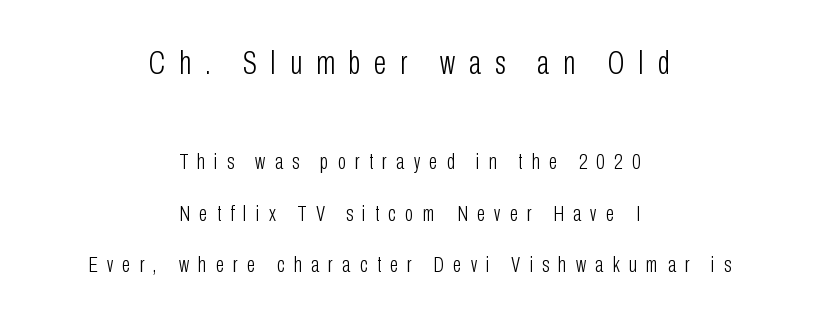
Q: Is the text bold? A: No.
Q: Is the text italic (slanted)? A: No, it is upright.
Q: Is the typeface a serif or a sans-serif typeface? A: Sans-serif.
Q: Is the text underlined? A: No.
Q: How is the paragraph aligned? A: Centered.
Q: Is the spacing between letters normal or unusually wide? A: Unusually wide.
Q: Is the spacing between lines tight, normal or loose? A: Loose.
Q: Which block of text is set in a larger size, the first (top) or the second (bottom)? A: The first (top) one.
Q: Width (condensed, normal, or wide)? A: Condensed.
Q: Stroke contrast? A: Low.
Q: x-height? A: Medium.
Q: Monospaced? A: No.
